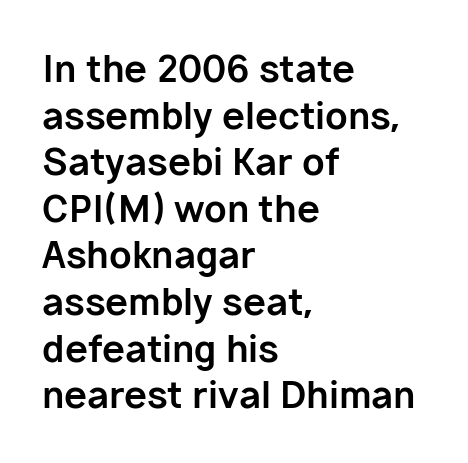
What stands out about the letter spacing? Nothing — it is the standard amount. A full-strength bold gives these letters their thick strokes. Leading: standard. All the whitespace from short lines collects on the right.
